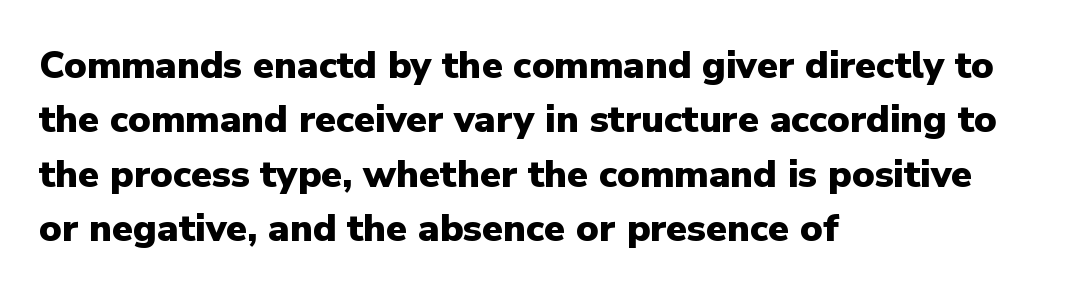
The image shows 38 px heavy sans-serif type, upright; set left-aligned, normal line spacing (1.43x), normal letter spacing, not underlined; low stroke contrast and a medium x-height.
